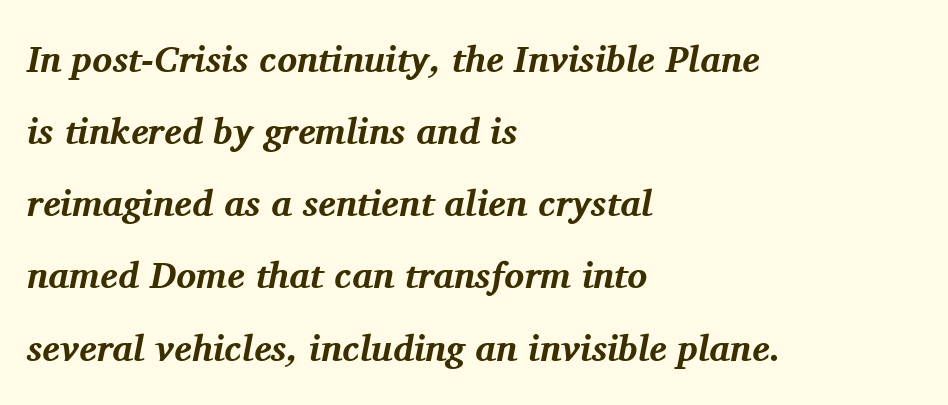
Q: Is the text bold? A: Yes.
Q: Is the text italic (slanted)? A: Yes, it leans right by about 11 degrees.
Q: Is the typeface a serif or a sans-serif typeface? A: Serif.
Q: Is the text underlined? A: No.
Q: How is the paragraph aligned? A: Left-aligned.
Q: Is the spacing between letters normal or unusually wide? A: Normal.
Q: Is the spacing between lines tight, normal or loose? A: Loose.
Q: Width (condensed, normal, or wide)? A: Normal.
Q: Stroke contrast? A: Medium.
Q: x-height? A: Medium.
Q: Monospaced? A: No.
